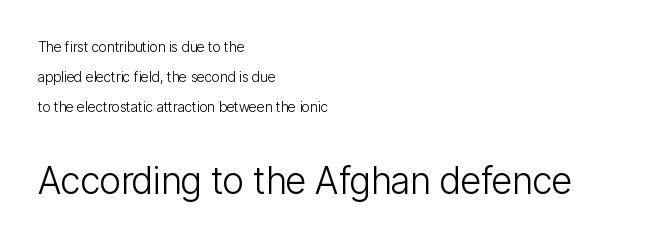
The image shows 37 px light, condensed sans-serif type, upright; set left-aligned, loose line spacing (2.15x), normal letter spacing, not underlined; the second (bottom) block is 2.64x larger; low stroke contrast and a medium x-height.
